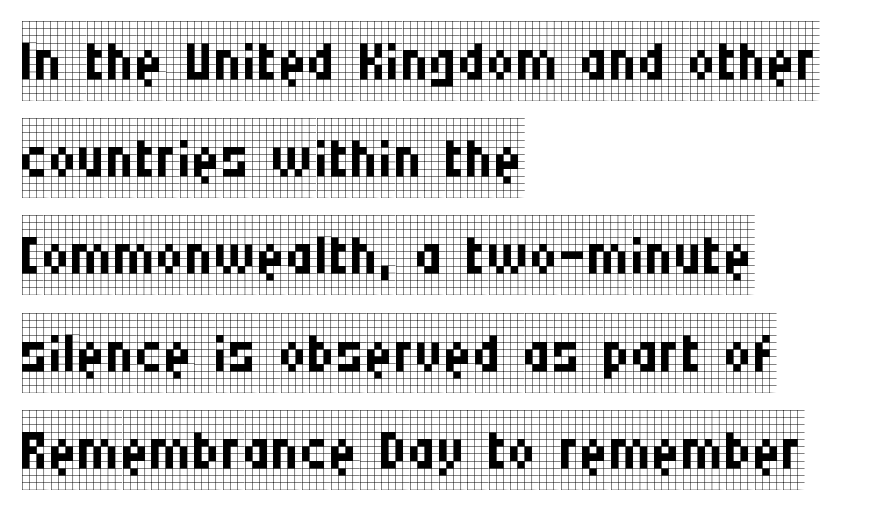
Q: Is the text bold? A: No.
Q: Is the text italic (slanted)? A: No, it is upright.
Q: Is the typeface a serif or a sans-serif typeface? A: Serif.
Q: Is the text underlined? A: No.
Q: How is the paragraph aligned? A: Left-aligned.
Q: Is the spacing between letters normal or unusually wide? A: Normal.
Q: Width (condensed, normal, or wide)? A: Condensed.
Q: Stroke contrast? A: Low.
Q: x-height? A: Large.
Q: Monospaced? A: No.
